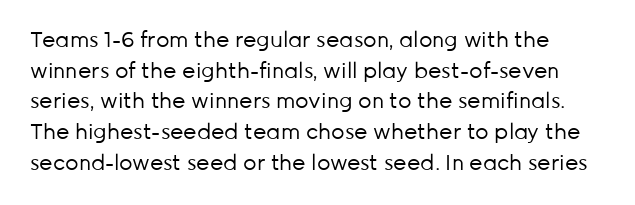
The image shows 21 px text type, upright; set normal line spacing (1.46x), normal letter spacing, not underlined.
